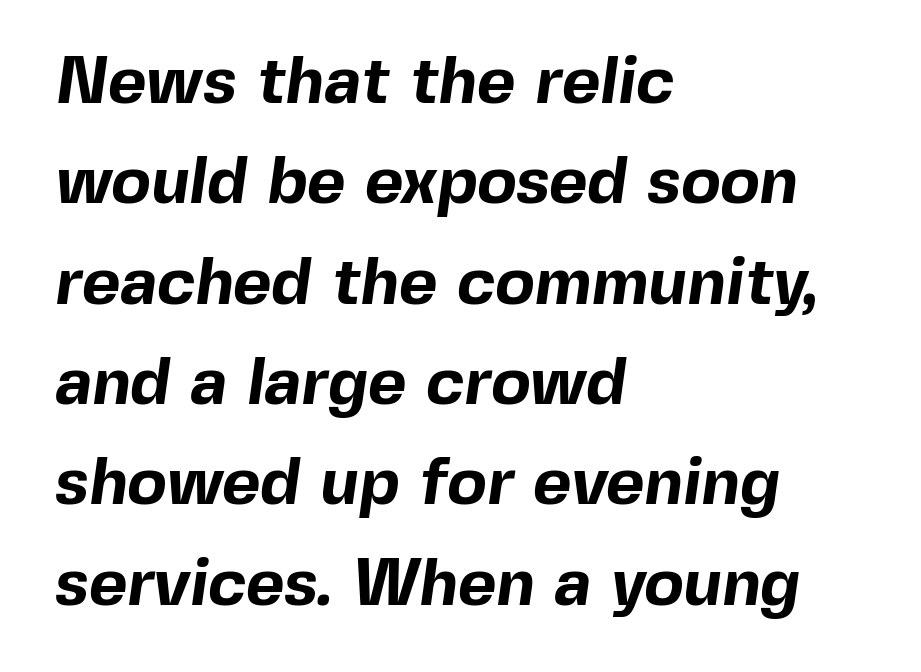
The image shows 66 px bold sans-serif type; set left-aligned, normal line spacing (1.52x), normal letter spacing, not underlined; a medium x-height.
